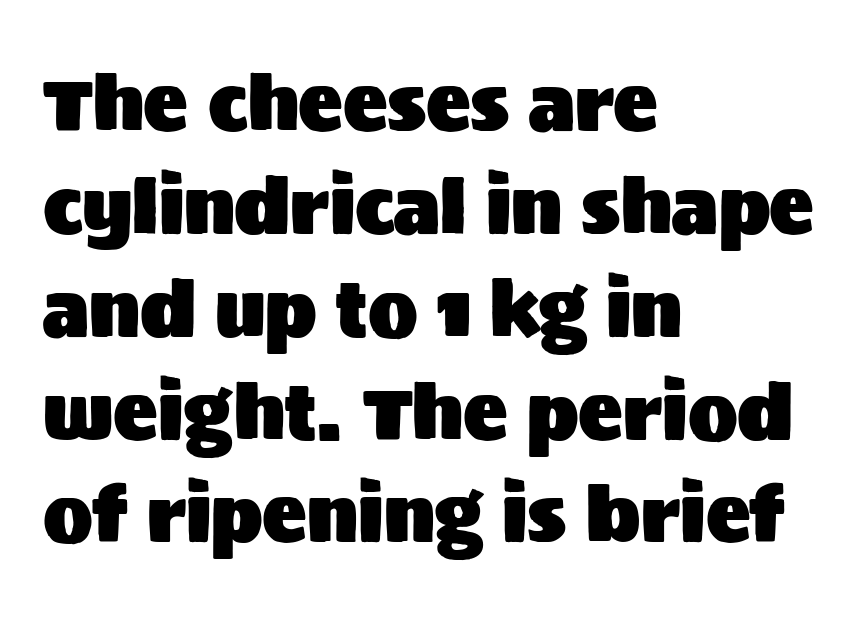
The image shows 74 px sans-serif type, upright; set left-aligned, normal line spacing (1.39x), normal letter spacing, not underlined; medium stroke contrast and a large x-height.
